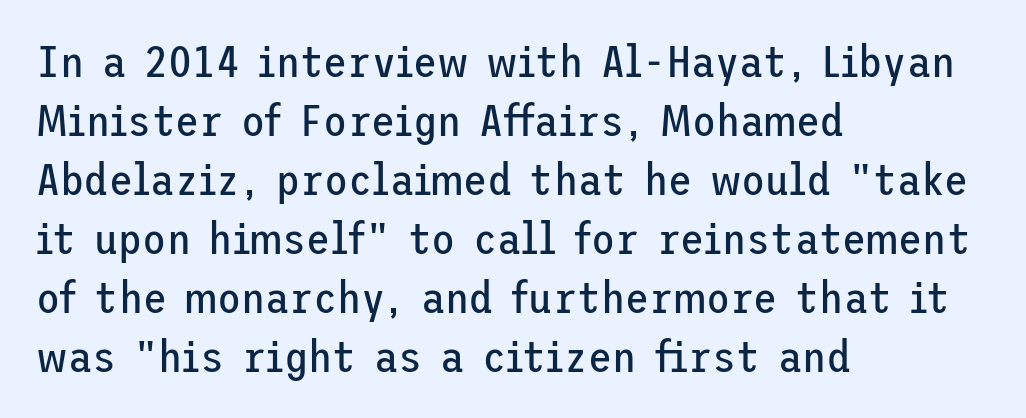
The line-height multiplier appears to be the usual default. The strokes carry an ordinary text weight at most. Note: no serifs on the glyphs. Bare-footed words on every line. One-word summary of the alignment: left.
